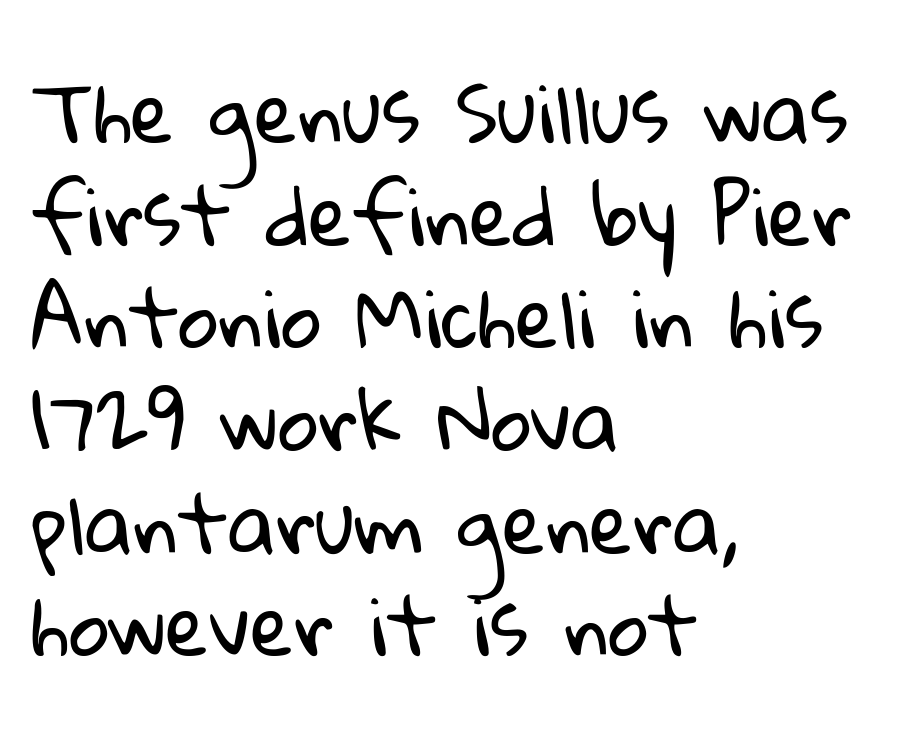
Does the copy run flush right? No — it runs flush left. Nothing sits at the stroke ends, so this counts as sans-serif. Weight: not bold — regular or lighter. The line texture is even and compact thanks to regular tracking. Each new line begins a customary step beneath the previous one.
